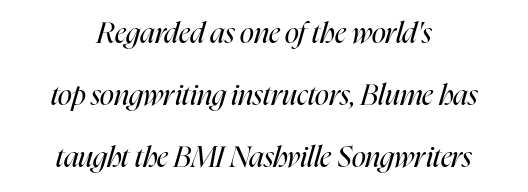
{"italic": "yes", "lean": "right", "slant_degrees": 16, "bold": "no", "weight": "regular", "width": "condensed", "stroke_contrast": "high", "x_height": "medium", "monospaced": "no", "underline": "no", "align": "center", "line_spacing": "loose", "line_spacing_ratio": 2.13, "letter_spacing": "normal", "letter_spacing_em": 0.0, "glyph_px": 29}
